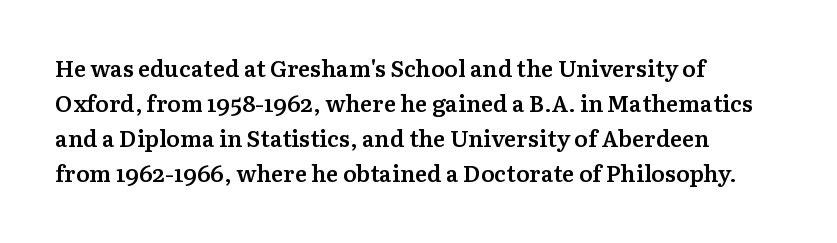
The image shows 23 px text type, upright; set left-aligned, normal line spacing (1.52x), normal letter spacing, not underlined.
